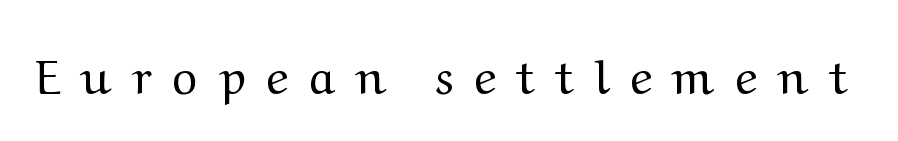
{"serif": "yes", "italic": "no", "bold": "no", "weight": "regular", "width": "wide", "stroke_contrast": "medium", "x_height": "medium", "monospaced": "no", "underline": "no", "letter_spacing": "wide", "letter_spacing_em": 0.43, "glyph_px": 48}
